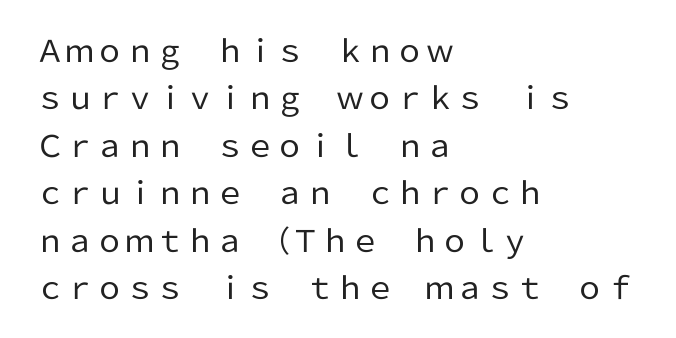
The image shows 30 px regular-weight sans-serif type, upright; set left-aligned, normal line spacing (1.58x), normal letter spacing, not underlined; low stroke contrast and a medium x-height.
